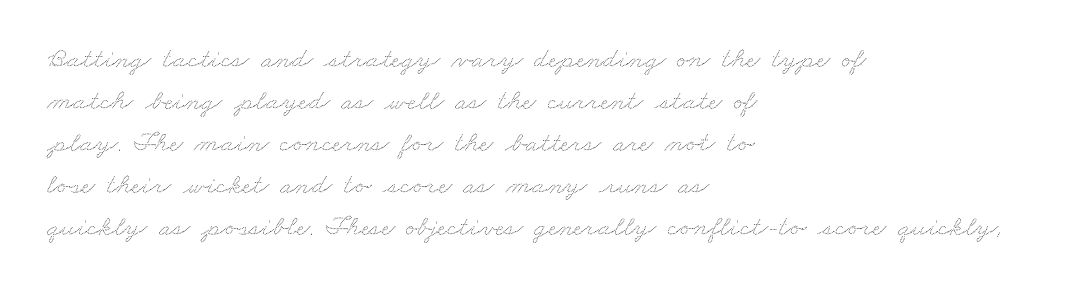
The image shows 29 px wide type; set left-aligned, normal line spacing (1.45x), normal letter spacing, not underlined; low stroke contrast and a small x-height.
